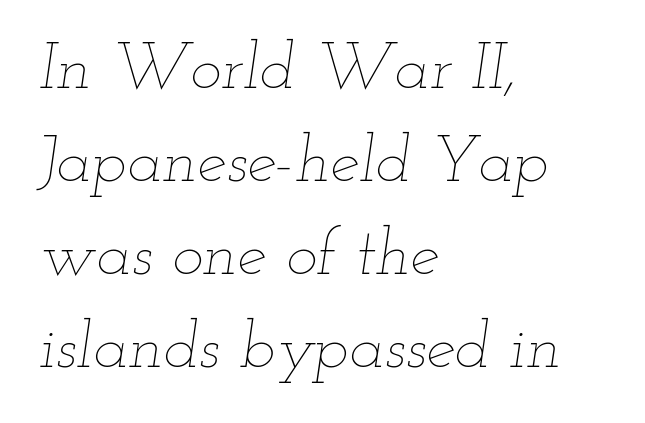
The image shows 66 px thin, wide type, italic (leaning right); set left-aligned, normal line spacing (1.41x), normal letter spacing, not underlined; low stroke contrast and a small x-height.
